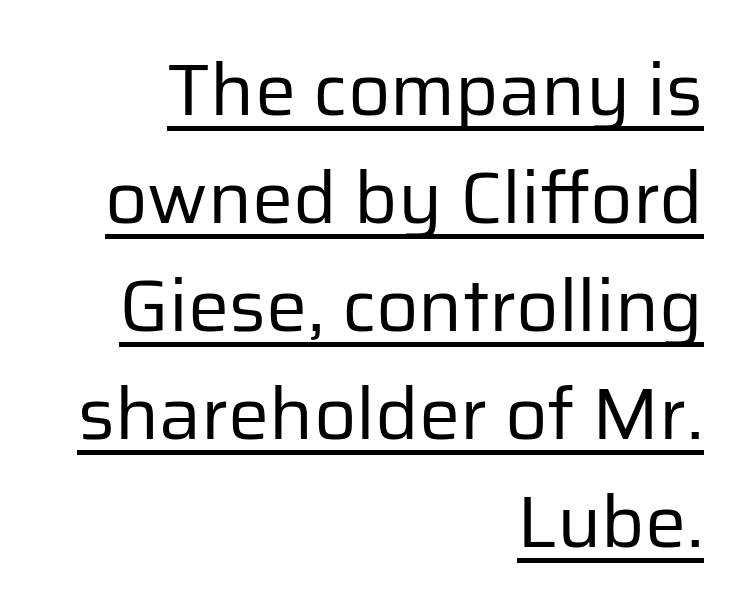
{"serif": "no", "italic": "no", "bold": "no", "weight": "regular", "width": "normal", "stroke_contrast": "low", "x_height": "medium", "monospaced": "no", "underline": "yes", "align": "right", "line_spacing": "normal", "line_spacing_ratio": 1.46, "letter_spacing": "normal", "letter_spacing_em": 0.0, "glyph_px": 74}
